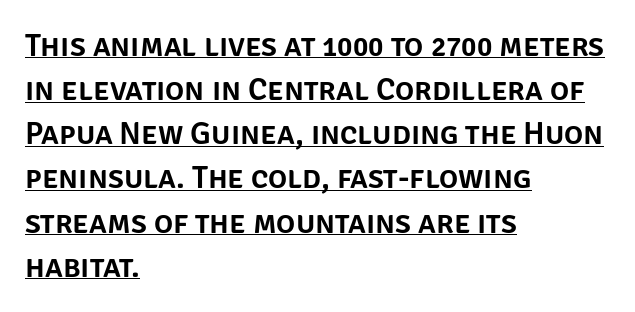
Q: Is the text italic (slanted)? A: No, it is upright.
Q: Is the typeface a serif or a sans-serif typeface? A: Sans-serif.
Q: Is the text underlined? A: Yes.
Q: How is the paragraph aligned? A: Left-aligned.
Q: Is the spacing between letters normal or unusually wide? A: Normal.
Q: Is the spacing between lines tight, normal or loose? A: Normal.
Q: Width (condensed, normal, or wide)? A: Normal.
Q: Stroke contrast? A: Low.
Q: x-height? A: Large.
Q: Monospaced? A: No.
